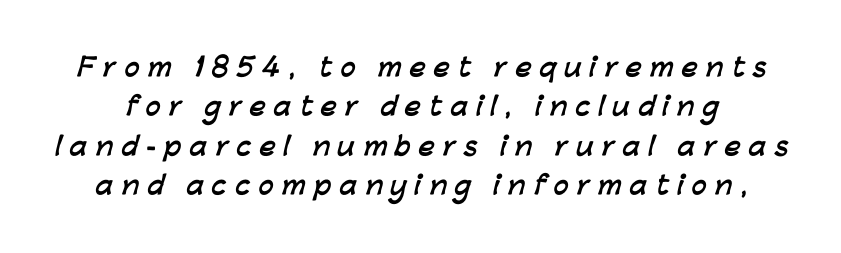
{"bold": "yes", "underline": "no", "line_spacing": "normal", "line_spacing_ratio": 1.58, "letter_spacing": "wide", "letter_spacing_em": 0.32, "glyph_px": 25}
